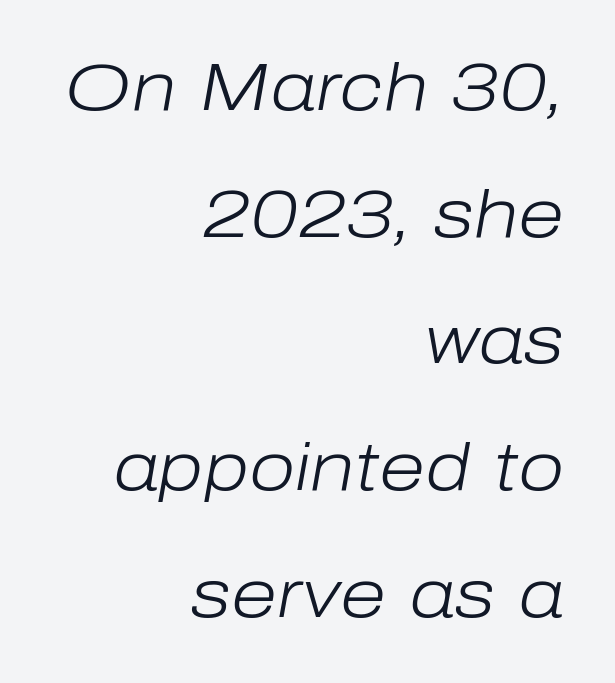
The gaps between neighbouring characters are ordinary and unremarkable. The ragged edge is on the left, which tells us the setting is flush right. Italic? Definitely — the glyphs are oblique. Descender tails drop into unmarked territory. Each letter keeps its own natural width here, so spacing adapts to shape. The strokes are not fattened; the text isn't bold.
